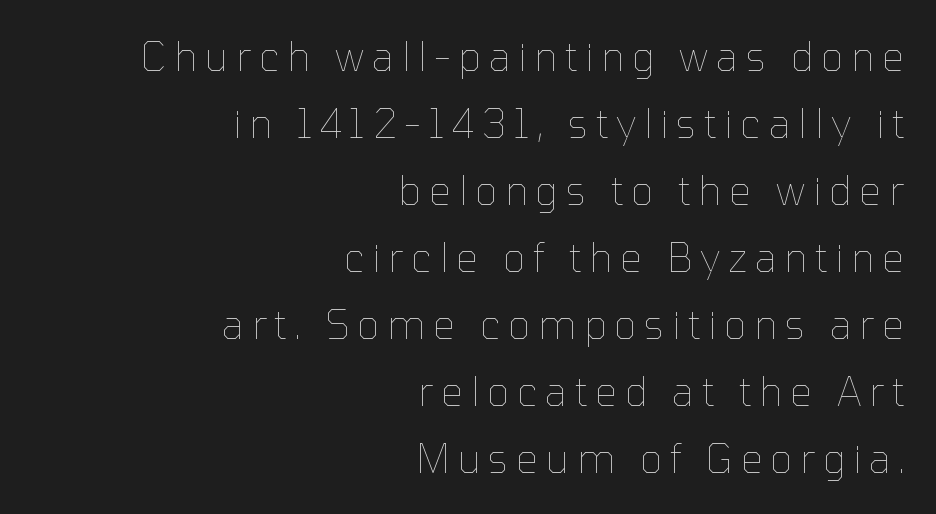
The image shows 39 px thin type, upright; set right-aligned, line spacing 1.72x, unusually wide letter spacing (+0.2 em), not underlined; low stroke contrast and a medium x-height.
